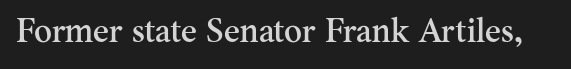
Q: Is the text italic (slanted)? A: No, it is upright.
Q: Is the typeface a serif or a sans-serif typeface? A: Serif.
Q: Is the text underlined? A: No.
Q: Is the spacing between letters normal or unusually wide? A: Normal.
Q: Width (condensed, normal, or wide)? A: Normal.
Q: Stroke contrast? A: Medium.
Q: x-height? A: Small.
Q: Monospaced? A: No.
